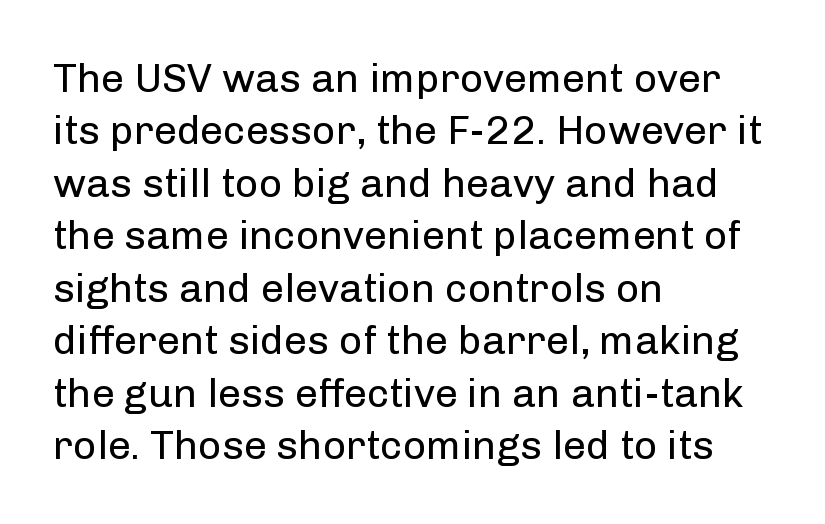
Is the stroke heavy? The answer is a plain regular-or-lighter. Is this a sans? Yes — the strokes have no serifs. Every row of glyphs begins at an identical x-position on the left. Lines of text with bare space underneath. Rendered with straight, roman letterforms. The rendering uses natural spacing where letterforms have individual widths.
